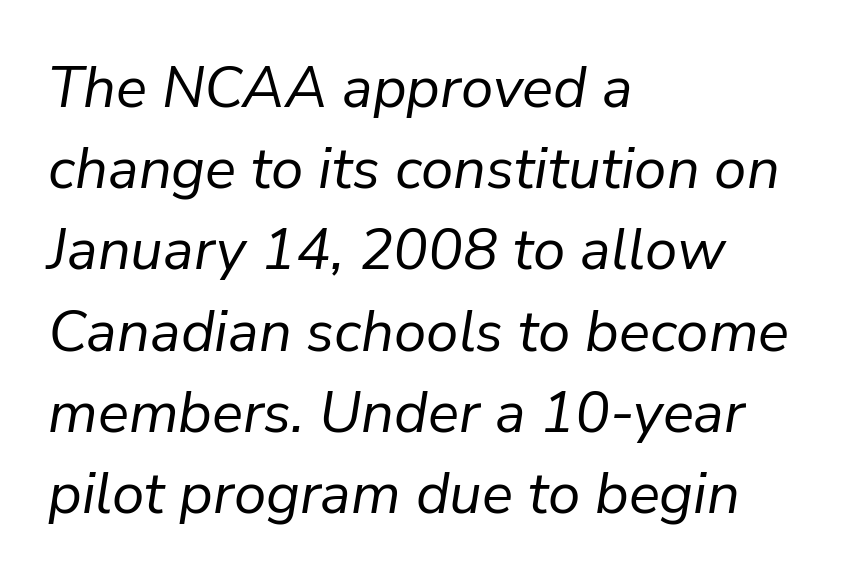
Weight: regular or lighter. The rag falls on the right side of this text block. The foot of each line stays bare and open. What's the leading like? Ordinary, nothing unusual. Glyph-to-glyph distance matches everyday printed text.
